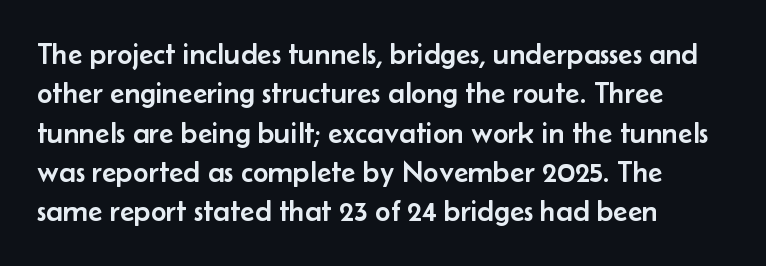
The image shows 30 px sans-serif type, upright; set left-aligned, normal line spacing (1.31x), normal letter spacing, not underlined; low stroke contrast and a small x-height.
